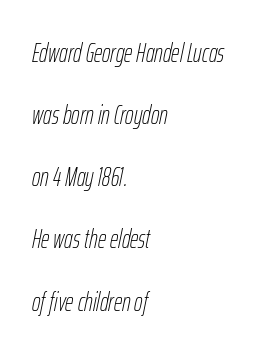
Q: Is the text bold? A: No.
Q: Is the text italic (slanted)? A: Yes, it leans right by about 12 degrees.
Q: Is the text underlined? A: No.
Q: How is the paragraph aligned? A: Left-aligned.
Q: Is the spacing between letters normal or unusually wide? A: Normal.
Q: Is the spacing between lines tight, normal or loose? A: Loose.
